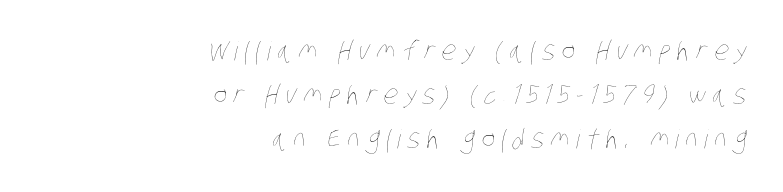
Q: Is the text bold? A: No.
Q: Is the text underlined? A: No.
Q: How is the paragraph aligned? A: Right-aligned.
Q: Is the spacing between letters normal or unusually wide? A: Unusually wide.
Q: Is the spacing between lines tight, normal or loose? A: Normal.
